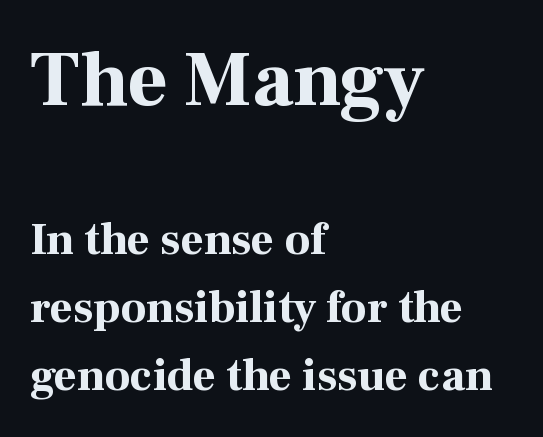
The letters advance in unequal steps, a hallmark of proportional type. Horizontally, the lines are justified to the leading edge only. Typesetter's note: full bold, strokes at maximum text heaviness. In terms of leading, this rendering sits right in the middle. Any mark beneath the type? The region is blank. Every stem runs plumb, perpendicular to the baseline.
